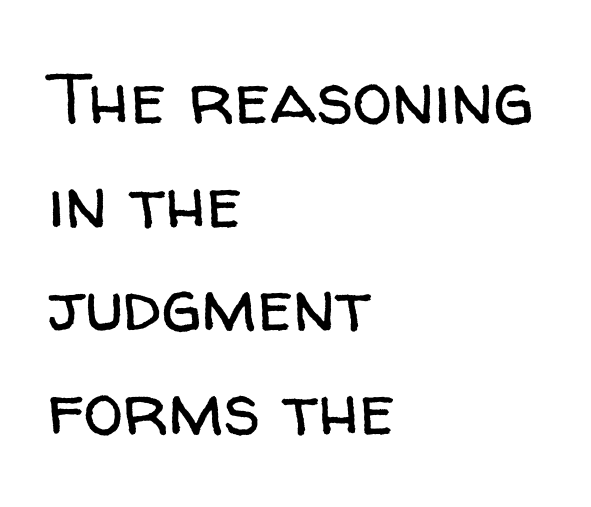
This sample uses an upright cut, with every glyph sitting square on the baseline. The weight tops out at a normal text grade. The passage shown is typed in a proportional face where columns would drift. One glance says typical: line gaps are just what's usual. A sans-serif font was chosen for this passage. Quick note: underline off.
